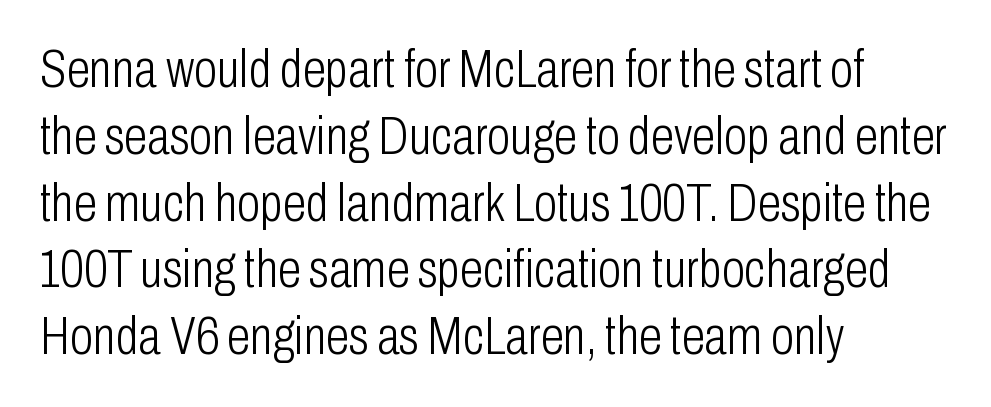
Has an underline been added? It has not. Nothing unusual about the tracking: characters are spaced as the font intends. The face used here is a sans, in the tradition of grotesques and geometrics. Line spacing here is normal.
